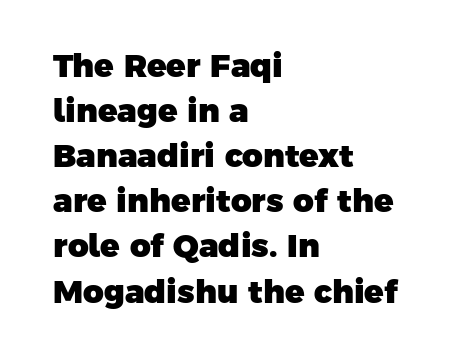
The gap between lines stays unmarked. Line spacing here is normal. The face used here is proportionally spaced, like ordinary book or web type. This is heavy type, rendered in bold. There is no visible air inserted between adjacent glyphs.
